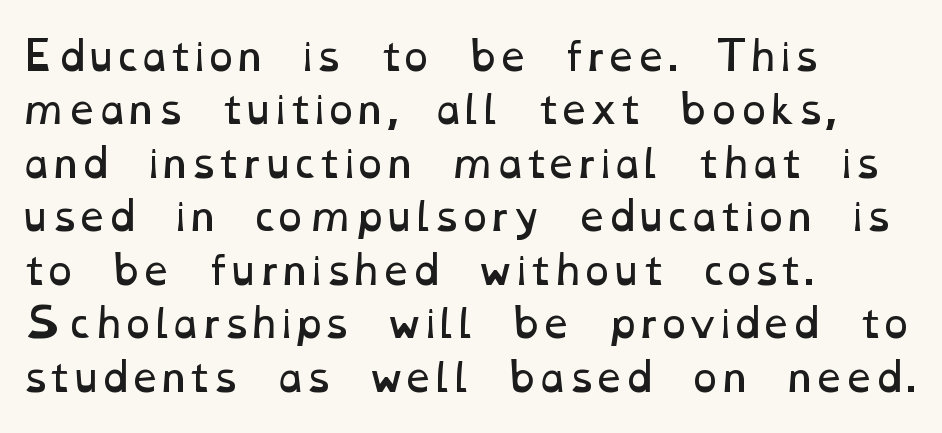
{"bold": "no", "weight": "regular", "width": "wide", "stroke_contrast": "low", "x_height": "medium", "monospaced": "no", "underline": "no", "align": "left", "line_spacing": "normal", "line_spacing_ratio": 1.37, "letter_spacing": "normal", "letter_spacing_em": 0.0, "glyph_px": 39}
